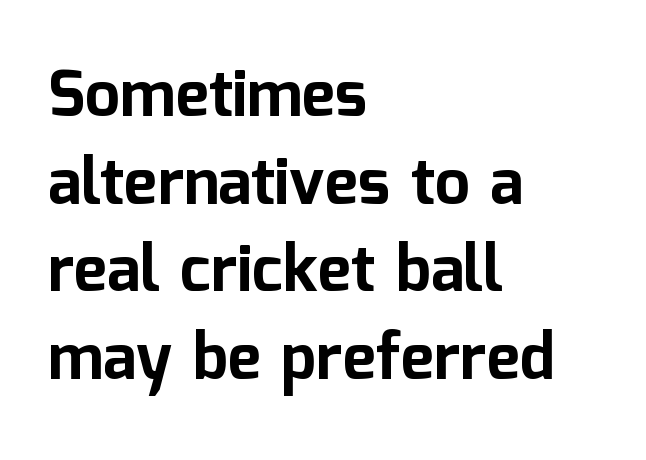
The image shows 63 px bold sans-serif type, upright; set left-aligned, normal line spacing (1.39x), normal letter spacing, not underlined; low stroke contrast and a medium x-height.
